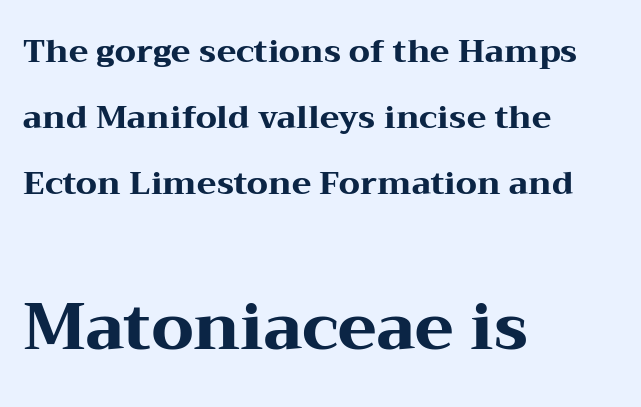
The image shows 64 px heavy, wide serif type, upright; set left-aligned, loose line spacing (2.06x), normal letter spacing, not underlined; the second (bottom) block is 2.0x larger; medium stroke contrast and a medium x-height.
